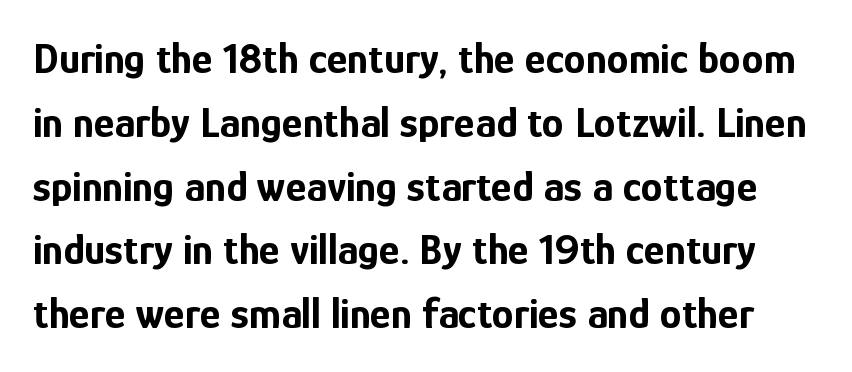
The image shows 44 px bold, condensed sans-serif type, upright; set normal line spacing (1.45x), normal letter spacing, not underlined; low stroke contrast and a medium x-height.
